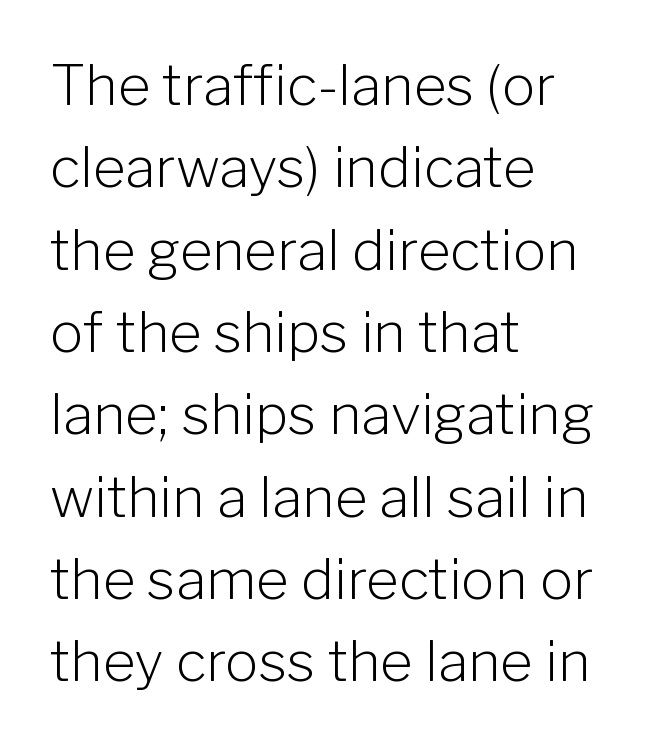
{"serif": "no", "italic": "no", "bold": "no", "weight": "light", "width": "normal", "stroke_contrast": "low", "x_height": "medium", "monospaced": "no", "underline": "no", "align": "left", "line_spacing": "normal", "line_spacing_ratio": 1.47, "letter_spacing": "normal", "letter_spacing_em": 0.0, "glyph_px": 56}
